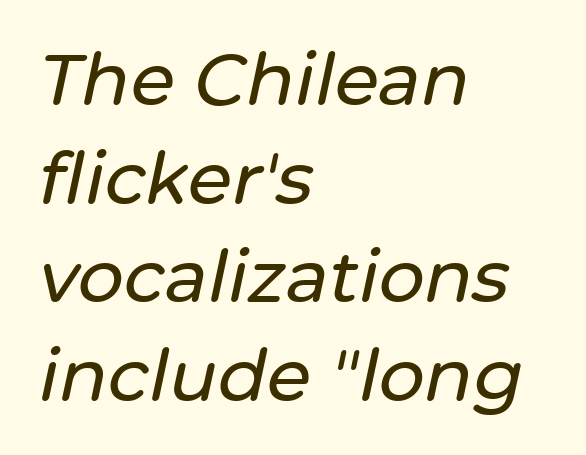
The image shows 72 px text type, italic (leaning right); set left-aligned, normal line spacing (1.37x), normal letter spacing, not underlined; low stroke contrast and a medium x-height.
